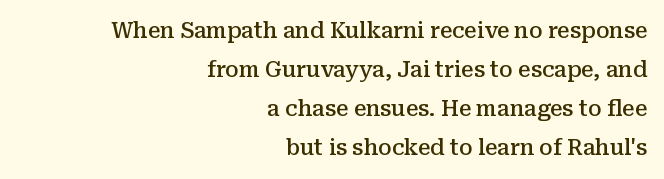
{"italic": "no", "bold": "semi", "underline": "no", "align": "right", "line_spacing_ratio": 1.78, "letter_spacing": "normal", "letter_spacing_em": 0.0, "glyph_px": 22}
